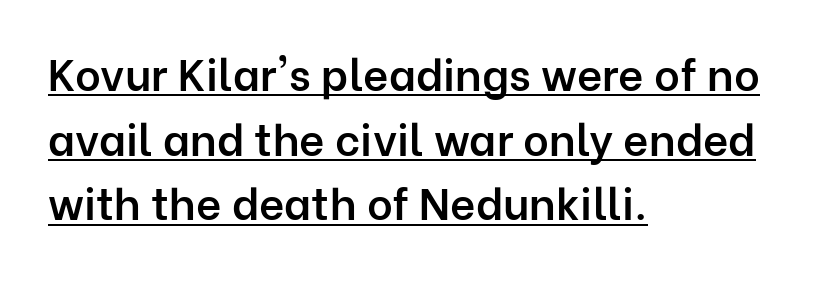
{"serif": "no", "italic": "no", "bold": "semi", "weight": "semibold", "width": "normal", "stroke_contrast": "low", "x_height": "medium", "monospaced": "no", "underline": "yes", "align": "left", "line_spacing": "normal", "line_spacing_ratio": 1.47, "letter_spacing": "normal", "letter_spacing_em": 0.0, "glyph_px": 44}
